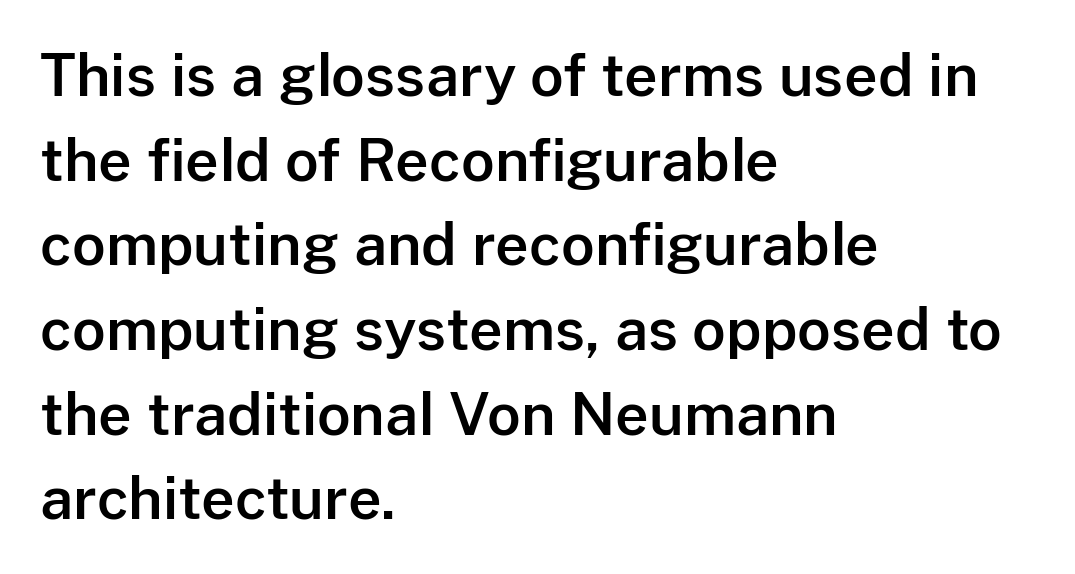
The image shows 58 px sans-serif type, upright; set left-aligned, normal line spacing (1.46x), normal letter spacing, not underlined; low stroke contrast and a medium x-height.
